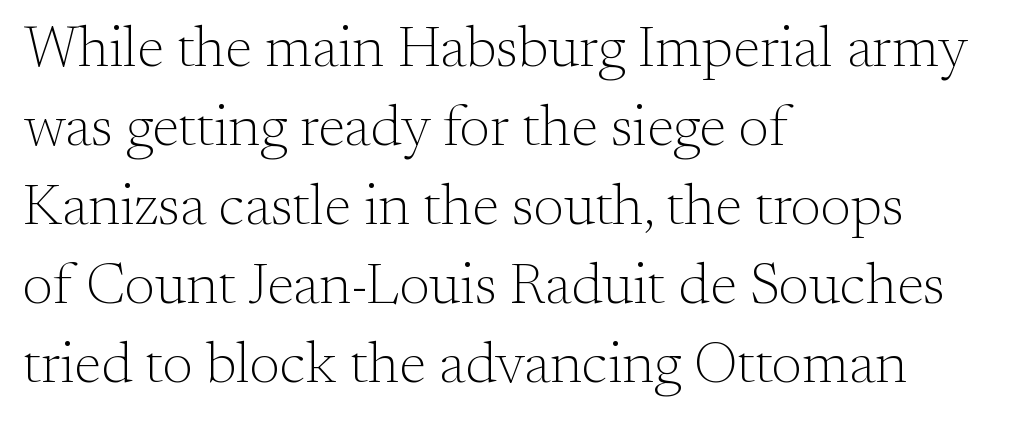
Bold? No — there's no thickening of the strokes. One-word summary of the alignment: left. Rendered with straight, roman letterforms. Is this a fixed-width face? No — the glyphs have proportional, varying widths. The letters carry serifs — small finishing strokes at the ends of their stems. Does the leading feel generous? No, just average.
